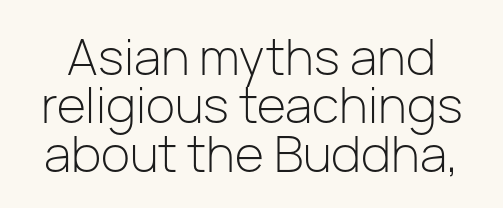
Q: Is the text bold? A: No.
Q: Is the text italic (slanted)? A: No, it is upright.
Q: Is the typeface a serif or a sans-serif typeface? A: Sans-serif.
Q: Is the text underlined? A: No.
Q: Is the spacing between letters normal or unusually wide? A: Normal.
Q: Is the spacing between lines tight, normal or loose? A: Tight.
Q: Width (condensed, normal, or wide)? A: Normal.
Q: Stroke contrast? A: Low.
Q: x-height? A: Medium.
Q: Monospaced? A: No.
